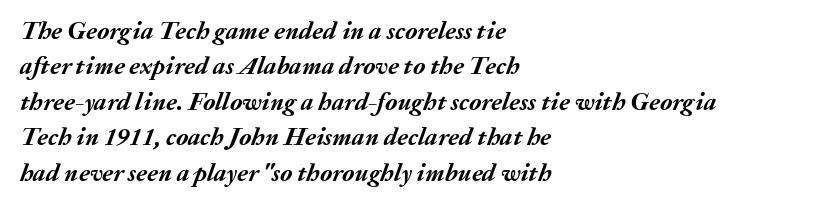
The image shows 25 px bold type, italic (leaning right); set left-aligned, normal line spacing (1.42x), normal letter spacing, not underlined.
